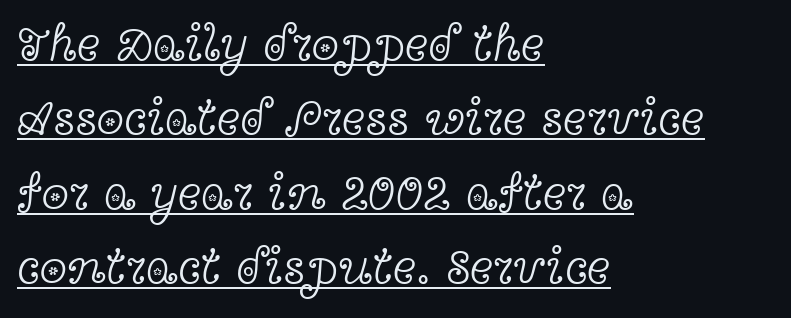
The image shows 50 px light, wide serif type, upright; set left-aligned, normal line spacing (1.49x), normal letter spacing, underlined; a medium x-height.
